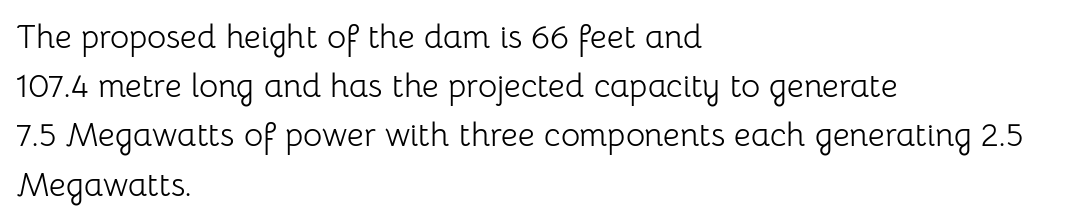
{"serif": "no", "italic": "no", "bold": "no", "weight": "light", "width": "normal", "stroke_contrast": "low", "x_height": "medium", "monospaced": "no", "underline": "no", "align": "left", "line_spacing": "normal", "line_spacing_ratio": 1.49, "letter_spacing": "normal", "letter_spacing_em": 0.0, "glyph_px": 33}
